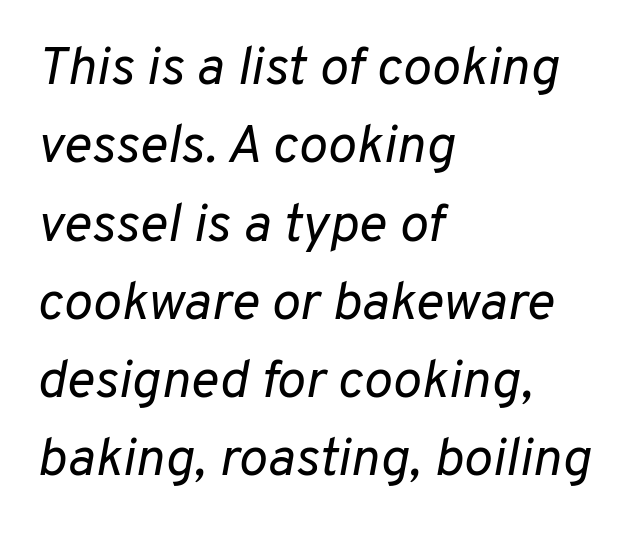
Has an underline been added? It has not. Proportional: the letters do not fall into vertical columns. Line spacing here is normal. The weight would be labelled regular, book, light, or lighter still. Short and long lines alike share a common starting point at left. The passage shown leans; its letterforms are oblique.
